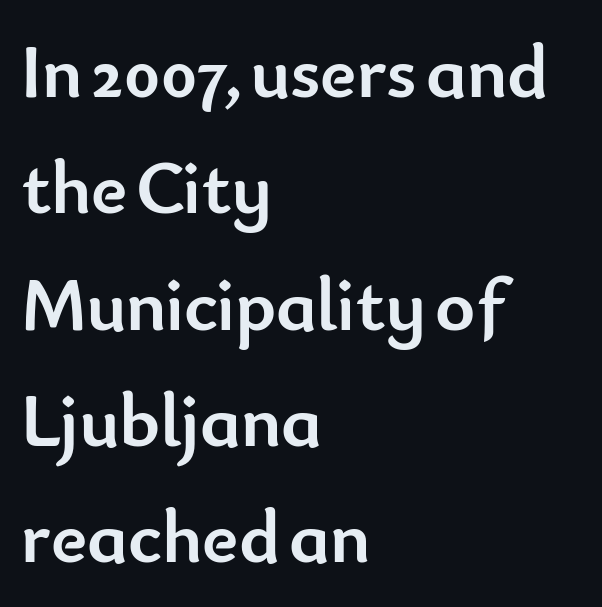
{"serif": "no", "italic": "no", "bold": "yes", "weight": "semibold", "width": "normal", "stroke_contrast": "low", "x_height": "small", "monospaced": "no", "underline": "no", "align": "left", "line_spacing": "normal", "line_spacing_ratio": 1.53, "letter_spacing": "normal", "letter_spacing_em": 0.0, "glyph_px": 76}
